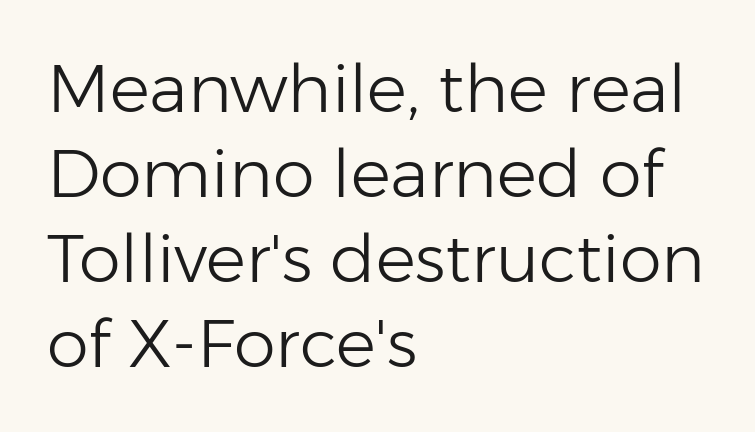
The image shows 67 px light sans-serif type, upright; set left-aligned, normal line spacing (1.27x), normal letter spacing, not underlined; low stroke contrast and a medium x-height.
